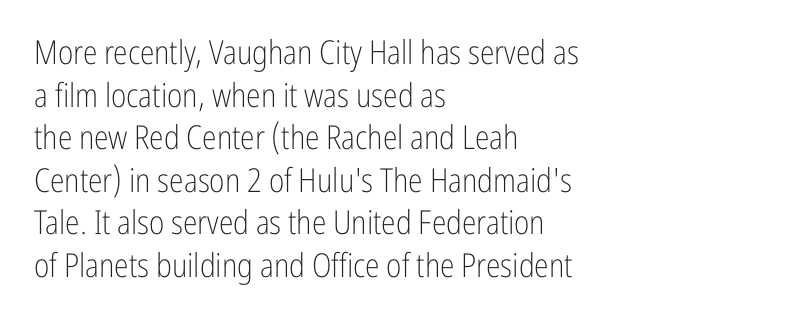
The image shows 33 px light, condensed sans-serif type, upright; set left-aligned, normal line spacing (1.29x), normal letter spacing, not underlined; low stroke contrast and a medium x-height.
